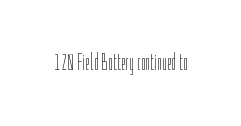
{"italic": "no", "bold": "no", "underline": "no", "letter_spacing": "normal", "letter_spacing_em": 0.0, "glyph_px": 24}
